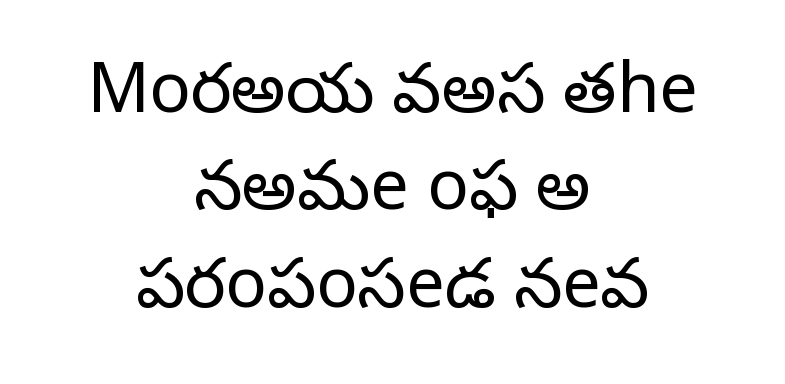
Q: Is the text bold? A: No.
Q: Is the text italic (slanted)? A: No, it is upright.
Q: Is the typeface a serif or a sans-serif typeface? A: Serif.
Q: Is the text underlined? A: No.
Q: How is the paragraph aligned? A: Centered.
Q: Is the spacing between letters normal or unusually wide? A: Normal.
Q: Is the spacing between lines tight, normal or loose? A: Normal.
Q: Width (condensed, normal, or wide)? A: Normal.
Q: Stroke contrast? A: Low.
Q: x-height? A: Large.
Q: Monospaced? A: No.
